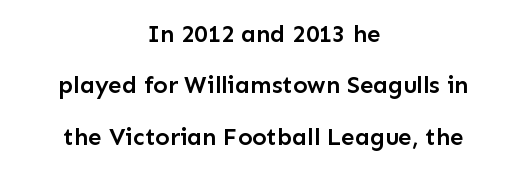
Q: Is the text bold? A: Semi-bold.
Q: Is the text italic (slanted)? A: No, it is upright.
Q: Is the text underlined? A: No.
Q: How is the paragraph aligned? A: Centered.
Q: Is the spacing between letters normal or unusually wide? A: Normal.
Q: Is the spacing between lines tight, normal or loose? A: Loose.
